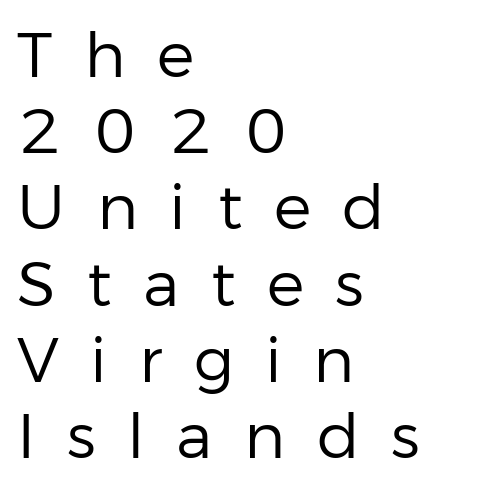
Q: Is the text bold? A: No.
Q: Is the text italic (slanted)? A: No, it is upright.
Q: Is the typeface a serif or a sans-serif typeface? A: Sans-serif.
Q: Is the text underlined? A: No.
Q: How is the paragraph aligned? A: Left-aligned.
Q: Is the spacing between letters normal or unusually wide? A: Unusually wide.
Q: Width (condensed, normal, or wide)? A: Normal.
Q: Stroke contrast? A: Low.
Q: x-height? A: Medium.
Q: Monospaced? A: No.
